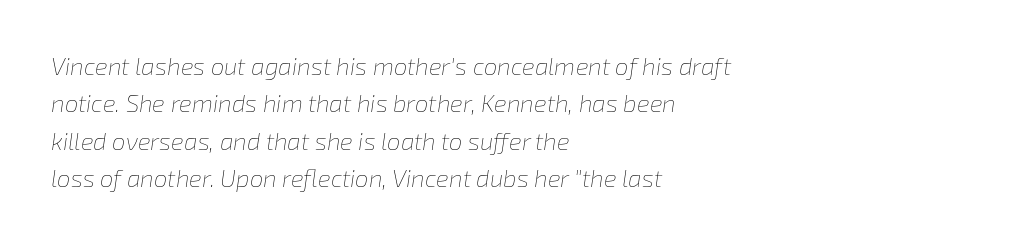
Casual observation: everything's shoved over to the left. Clear beneath every line of the passage. Compared with ordinary roman type, these characters are visibly tilted. You could call the tracking neutral — neither tight nor loose.
